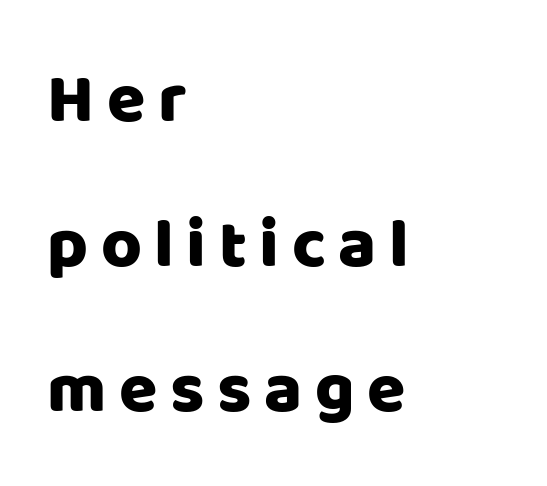
Q: Is the text italic (slanted)? A: No, it is upright.
Q: Is the typeface a serif or a sans-serif typeface? A: Sans-serif.
Q: Is the text underlined? A: No.
Q: How is the paragraph aligned? A: Left-aligned.
Q: Is the spacing between lines tight, normal or loose? A: Loose.
Q: Width (condensed, normal, or wide)? A: Normal.
Q: Stroke contrast? A: Low.
Q: x-height? A: Large.
Q: Monospaced? A: No.
